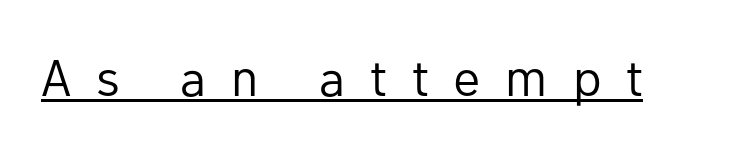
Underlining? Definitely there. A typesetter would call this proportional, since set widths differ per character. Every character sits straight up, as roman type does. The typeface chosen for these lines omits serifs. These lines have a slow, spaced-out rhythm from letter to letter.
